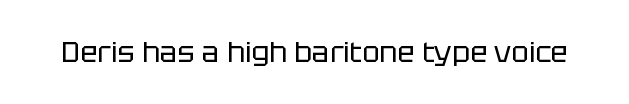
Q: Is the text bold? A: No.
Q: Is the text italic (slanted)? A: No, it is upright.
Q: Is the typeface a serif or a sans-serif typeface? A: Sans-serif.
Q: Is the text underlined? A: No.
Q: Is the spacing between letters normal or unusually wide? A: Normal.
Q: Width (condensed, normal, or wide)? A: Normal.
Q: Stroke contrast? A: Low.
Q: x-height? A: Large.
Q: Monospaced? A: No.
